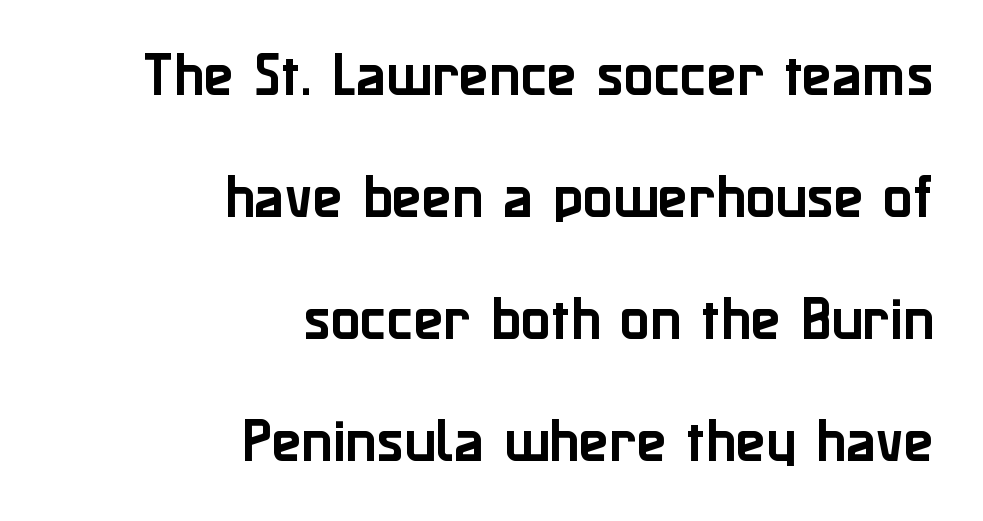
The image shows 49 px sans-serif type, upright; set right-aligned, loose line spacing (2.49x), normal letter spacing, not underlined; low stroke contrast and a medium x-height.
